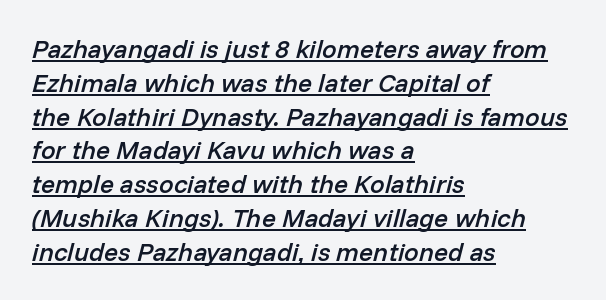
{"italic": "yes", "lean": "right", "slant_degrees": 14, "bold": "semi", "underline": "yes", "align": "left", "line_spacing": "normal", "line_spacing_ratio": 1.3, "letter_spacing": "normal", "letter_spacing_em": 0.0, "glyph_px": 26}
